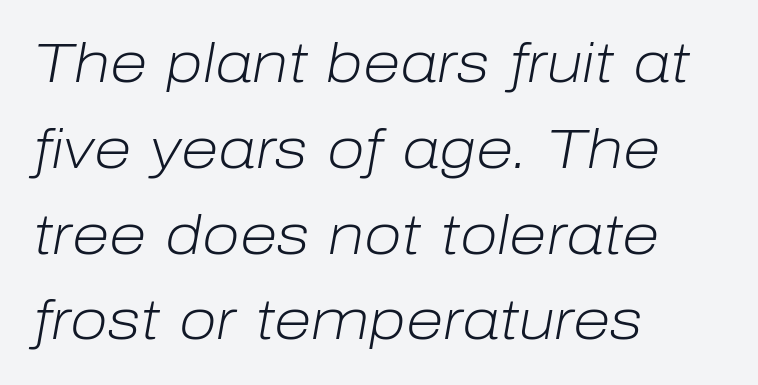
The image shows 55 px light type, italic (leaning right); set left-aligned, normal line spacing (1.56x), normal letter spacing, not underlined; low stroke contrast and a medium x-height.
